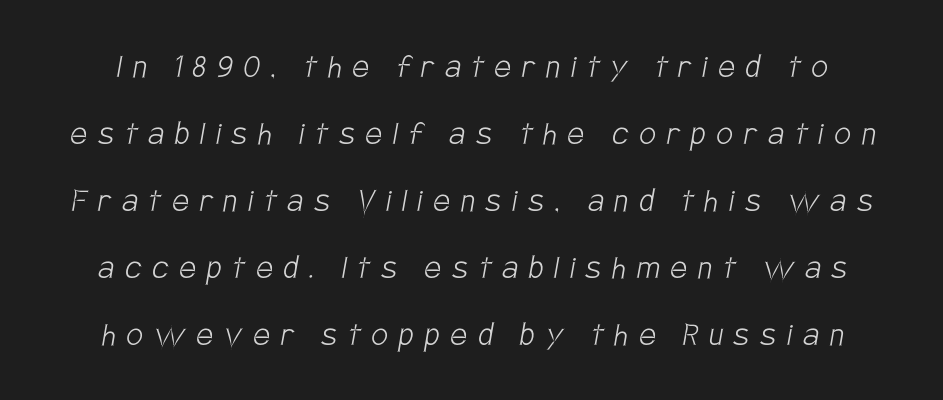
The image shows 37 px light, condensed sans-serif type; set line spacing 1.81x, unusually wide letter spacing (+0.3 em), not underlined; low stroke contrast and a large x-height.
